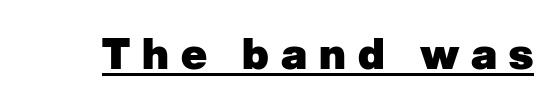
Q: Is the text bold? A: Yes.
Q: Is the typeface a serif or a sans-serif typeface? A: Sans-serif.
Q: Is the text underlined? A: Yes.
Q: Is the spacing between letters normal or unusually wide? A: Unusually wide.
Q: Width (condensed, normal, or wide)? A: Normal.
Q: Stroke contrast? A: Low.
Q: x-height? A: Medium.
Q: Monospaced? A: No.
